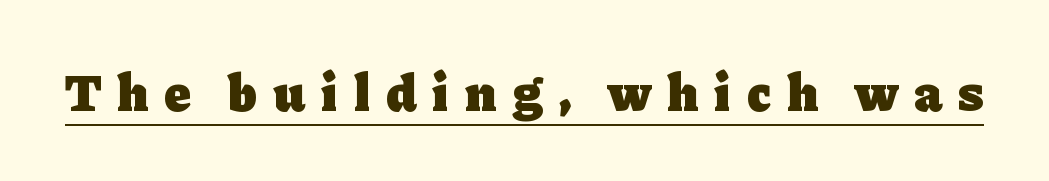
The image shows 52 px heavy serif type, upright; set unusually wide letter spacing (+0.31 em), underlined; low stroke contrast and a medium x-height.
